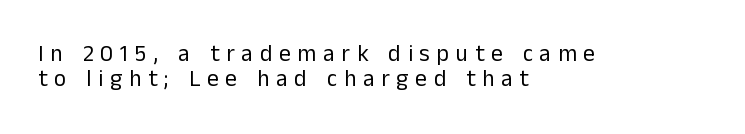
Q: Is the text bold? A: No.
Q: Is the text italic (slanted)? A: No, it is upright.
Q: Is the text underlined? A: No.
Q: How is the paragraph aligned? A: Left-aligned.
Q: Is the spacing between letters normal or unusually wide? A: Unusually wide.
Q: Is the spacing between lines tight, normal or loose? A: Tight.
